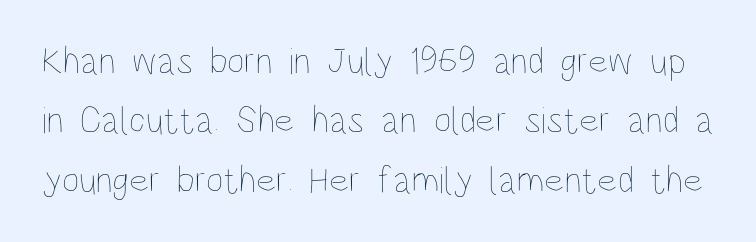
{"italic": "no", "bold": "no", "weight": "thin", "width": "condensed", "stroke_contrast": "low", "x_height": "large", "monospaced": "no", "underline": "no", "line_spacing": "normal", "line_spacing_ratio": 1.56, "letter_spacing": "normal", "letter_spacing_em": 0.0, "glyph_px": 38}
